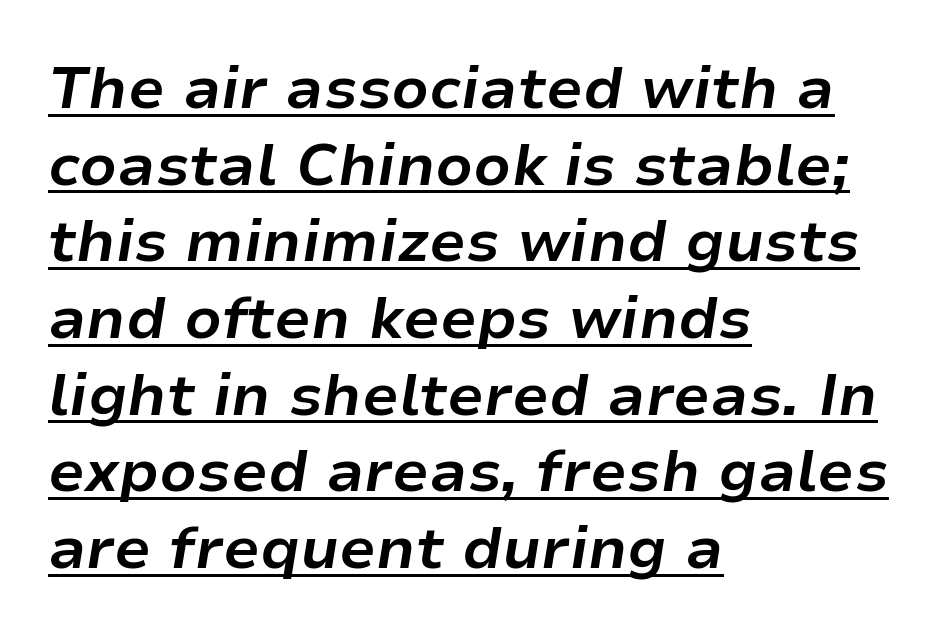
Q: Is the text bold? A: Yes.
Q: Is the text italic (slanted)? A: Yes, it leans right by about 9 degrees.
Q: Is the text underlined? A: Yes.
Q: How is the paragraph aligned? A: Left-aligned.
Q: Is the spacing between letters normal or unusually wide? A: Normal.
Q: Is the spacing between lines tight, normal or loose? A: Normal.
Q: Width (condensed, normal, or wide)? A: Normal.
Q: Stroke contrast? A: Low.
Q: x-height? A: Medium.
Q: Monospaced? A: No.
